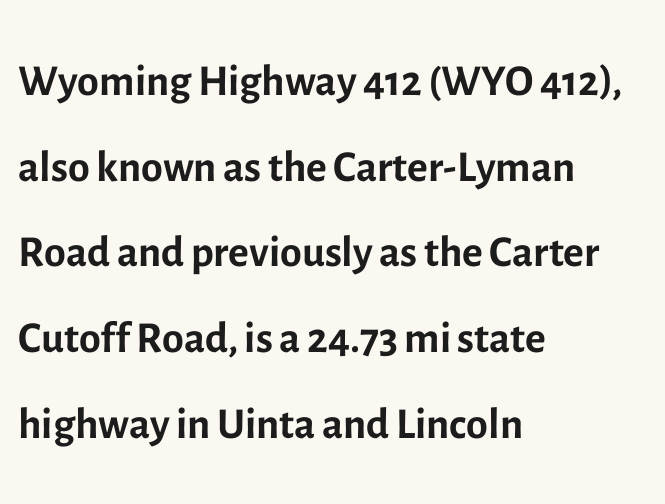
{"serif": "no", "italic": "no", "bold": "no", "weight": "regular", "width": "normal", "x_height": "medium", "monospaced": "no", "underline": "no", "align": "left", "line_spacing": "normal", "line_spacing_ratio": 1.36, "letter_spacing": "normal", "letter_spacing_em": 0.0, "glyph_px": 63}
